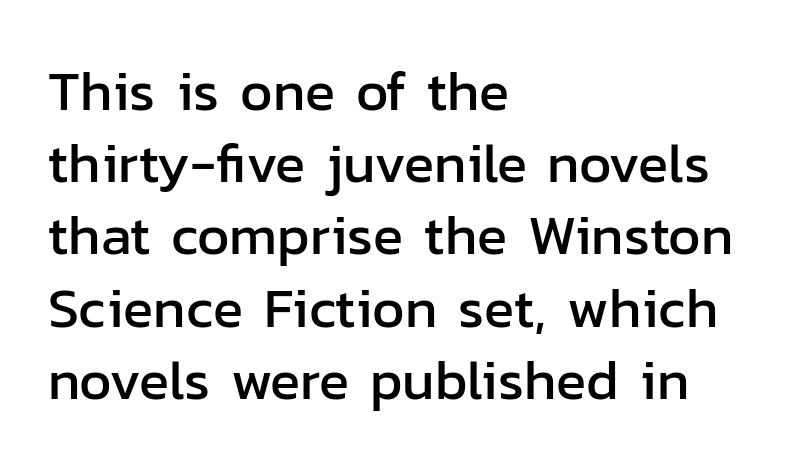
Between one letter and the next there's only the usual sliver of space. Notice how the stems are strictly vertical — no italics here. Is this a sans? Yes — the strokes have no serifs. This block has exactly the height ordinary leading produces.
